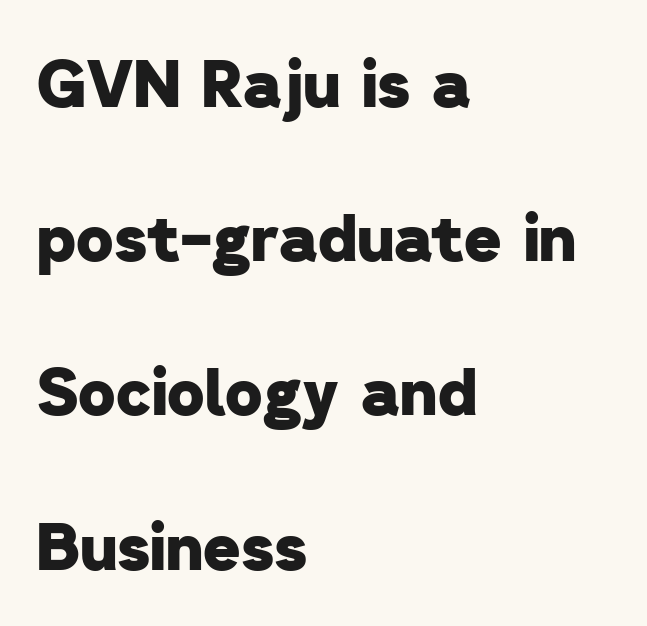
Typeset ragged right — the left edge is the straight one. Think of a printed novel: that variable character pitch is what you see here. The gap between lines stays unmarked. This rendering employs a face without finishing strokes, i.e., a sans-serif. Here the glyphs are tracked normally, forming tight word shapes. Quick note: interline space is abundant.
